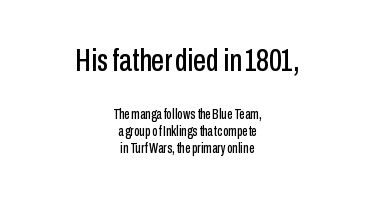
The image shows 32 px condensed sans-serif type, upright; set centered, line spacing 1.2x, normal letter spacing, not underlined; the first (top) block is 2.29x larger; low stroke contrast and a medium x-height.
